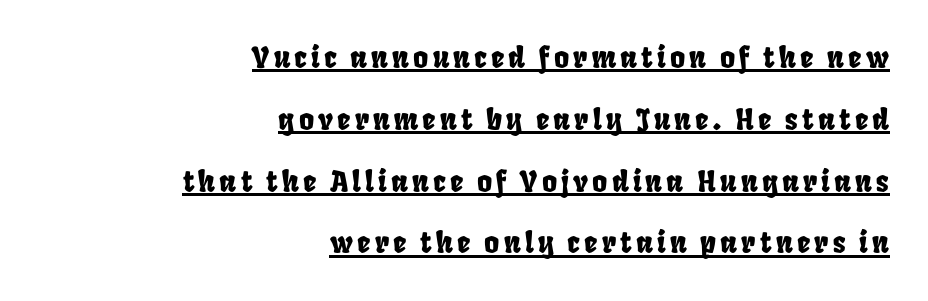
Q: Is the text underlined? A: Yes.
Q: How is the paragraph aligned? A: Right-aligned.
Q: Is the spacing between lines tight, normal or loose? A: Loose.
Q: Width (condensed, normal, or wide)? A: Condensed.
Q: Stroke contrast? A: Low.
Q: x-height? A: Large.
Q: Monospaced? A: No.
